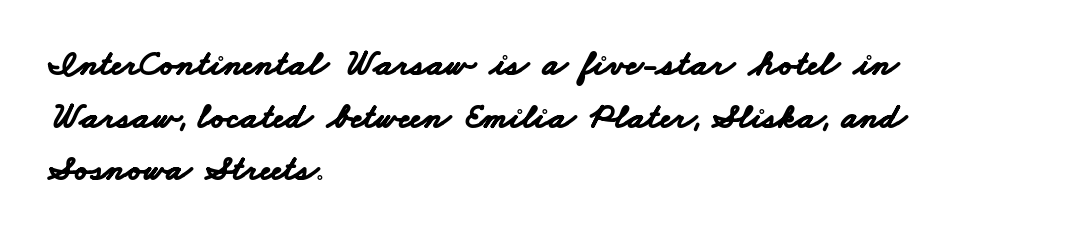
{"serif": "no", "bold": "yes", "weight": "bold", "width": "wide", "stroke_contrast": "low", "x_height": "small", "monospaced": "no", "underline": "no", "align": "left", "line_spacing": "normal", "line_spacing_ratio": 1.46, "letter_spacing": "normal", "letter_spacing_em": 0.0, "glyph_px": 36}
